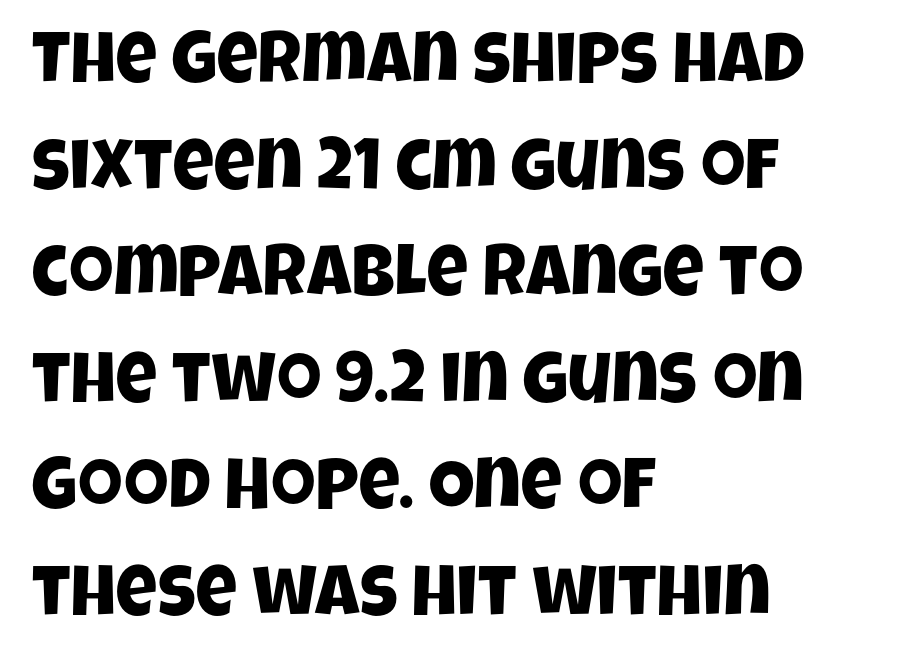
{"serif": "no", "width": "condensed", "stroke_contrast": "low", "x_height": "large", "monospaced": "no", "underline": "no", "align": "left", "line_spacing": "normal", "line_spacing_ratio": 1.48, "letter_spacing": "normal", "letter_spacing_em": 0.0, "glyph_px": 72}
